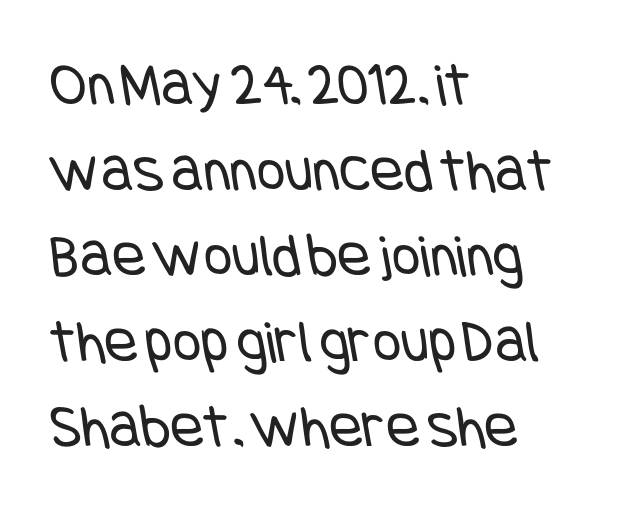
The image shows 62 px regular-weight, condensed sans-serif type; set left-aligned, normal line spacing (1.38x), normal letter spacing, not underlined; low stroke contrast and a large x-height.
